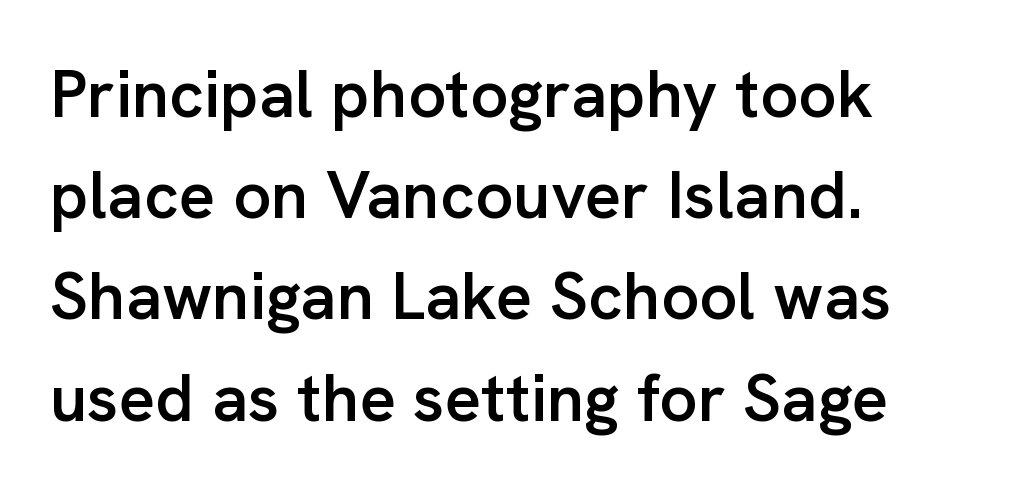
Q: Is the text bold? A: Semi-bold.
Q: Is the text italic (slanted)? A: No, it is upright.
Q: Is the typeface a serif or a sans-serif typeface? A: Sans-serif.
Q: Is the text underlined? A: No.
Q: How is the paragraph aligned? A: Left-aligned.
Q: Is the spacing between letters normal or unusually wide? A: Normal.
Q: Is the spacing between lines tight, normal or loose? A: Normal.
Q: Width (condensed, normal, or wide)? A: Normal.
Q: Stroke contrast? A: Low.
Q: x-height? A: Medium.
Q: Monospaced? A: No.
